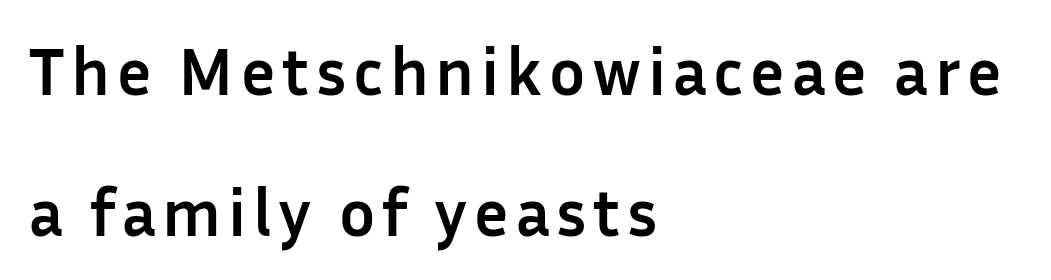
Q: Is the text bold? A: Yes.
Q: Is the text italic (slanted)? A: No, it is upright.
Q: Is the typeface a serif or a sans-serif typeface? A: Sans-serif.
Q: Is the text underlined? A: No.
Q: How is the paragraph aligned? A: Left-aligned.
Q: Is the spacing between lines tight, normal or loose? A: Loose.
Q: Width (condensed, normal, or wide)? A: Normal.
Q: Stroke contrast? A: Low.
Q: x-height? A: Medium.
Q: Monospaced? A: No.
